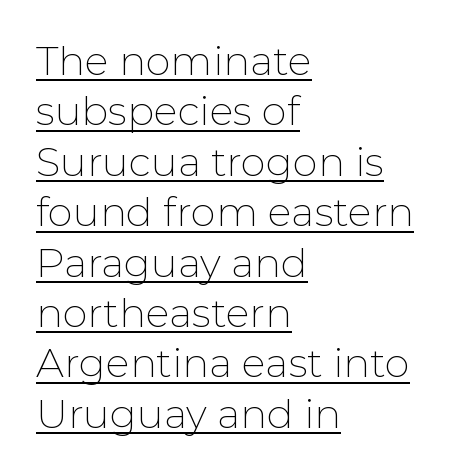
{"serif": "no", "italic": "no", "bold": "no", "weight": "thin", "width": "normal", "stroke_contrast": "low", "x_height": "medium", "monospaced": "no", "underline": "yes", "align": "left", "line_spacing": "normal", "line_spacing_ratio": 1.26, "letter_spacing": "normal", "letter_spacing_em": 0.0, "glyph_px": 40}
